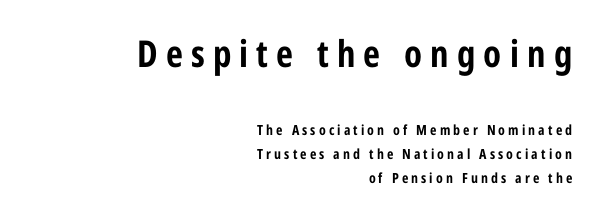
Loose tracking; the words dissolve into strings of separated letters. The passage shown is typeset with a sans-serif family. The upper block of text is set noticeably larger than the block beneath it. Italic? Not at all — the glyphs are vertical. Do the characters align in a grid? No, the font is proportional. Stroke thickness is high; the sample reads as a true bold.
